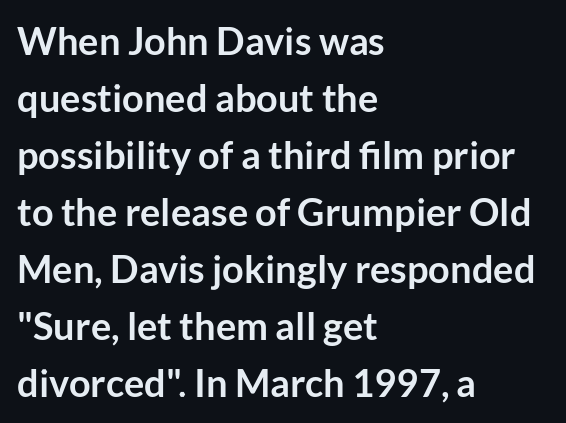
{"serif": "no", "italic": "no", "bold": "yes", "weight": "semibold", "width": "normal", "stroke_contrast": "low", "x_height": "medium", "monospaced": "no", "underline": "no", "align": "left", "line_spacing": "normal", "line_spacing_ratio": 1.5, "letter_spacing": "normal", "letter_spacing_em": 0.0, "glyph_px": 38}
